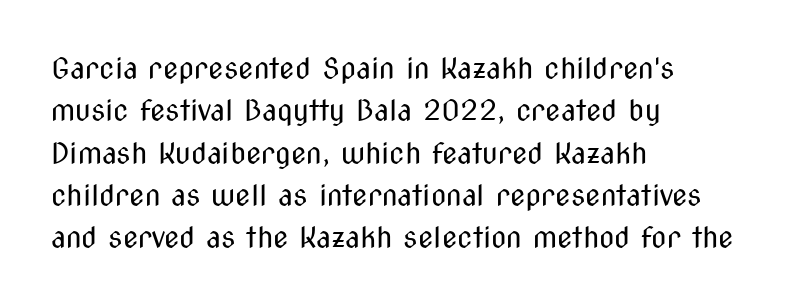
The face used here is proportionally spaced, like ordinary book or web type. The characters are drawn with everyday or finer stroke widths. A normal amount of white space separates one row of letters from the next. Tracking here is standard; glyphs follow each other at the usual distance. This rendering features lettering with no underline. Line starts are locked; line ends wander.
